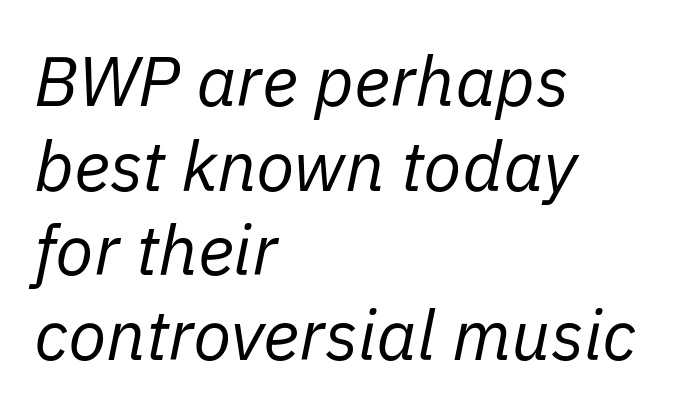
{"italic": "yes", "lean": "right", "slant_degrees": 11, "bold": "no", "weight": "regular", "width": "normal", "stroke_contrast": "low", "x_height": "medium", "monospaced": "no", "underline": "no", "align": "left", "line_spacing_ratio": 1.21, "letter_spacing": "normal", "letter_spacing_em": 0.0, "glyph_px": 70}
